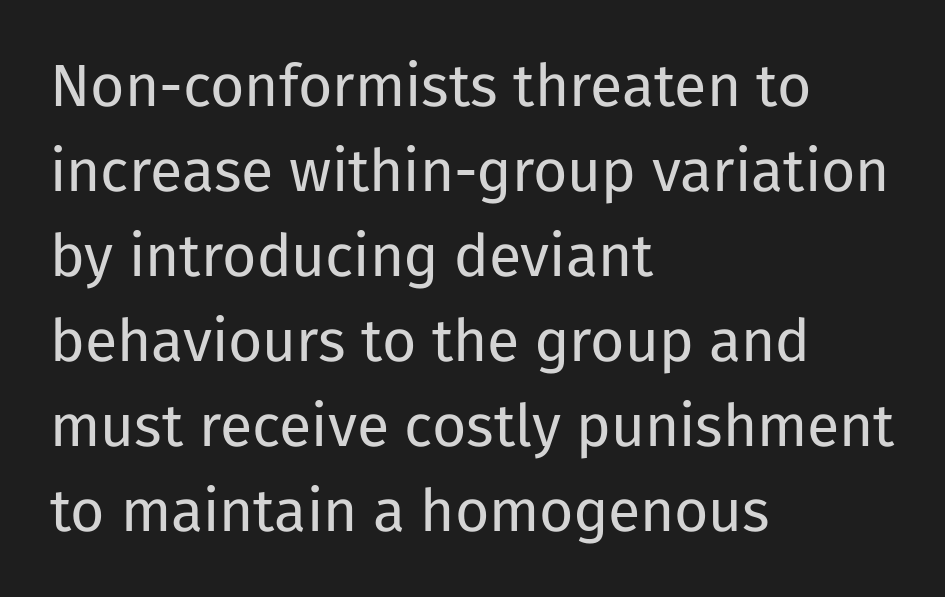
The image shows 59 px regular-weight sans-serif type, upright; set left-aligned, normal line spacing (1.44x), normal letter spacing, not underlined; low stroke contrast and a medium x-height.
